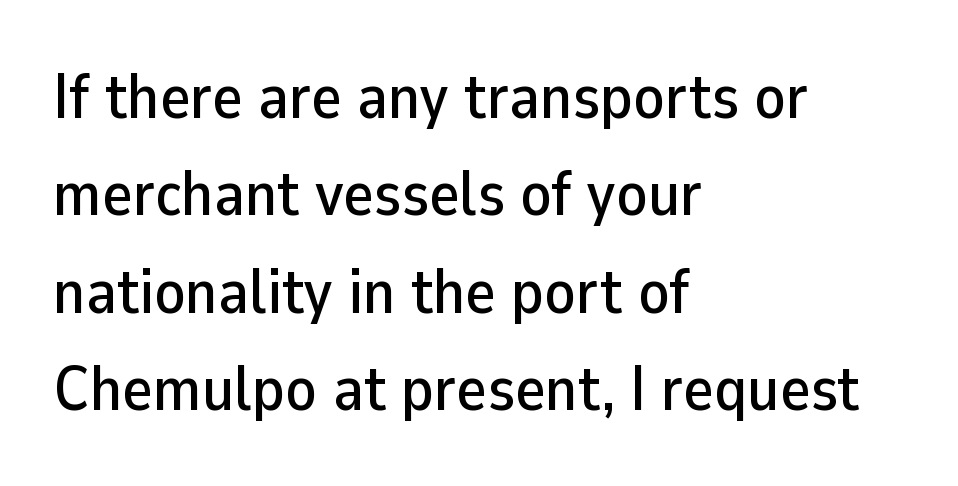
Q: Is the text italic (slanted)? A: No, it is upright.
Q: Is the typeface a serif or a sans-serif typeface? A: Sans-serif.
Q: Is the text underlined? A: No.
Q: How is the paragraph aligned? A: Left-aligned.
Q: Is the spacing between letters normal or unusually wide? A: Normal.
Q: Is the spacing between lines tight, normal or loose? A: Normal.
Q: Width (condensed, normal, or wide)? A: Normal.
Q: Stroke contrast? A: Low.
Q: x-height? A: Medium.
Q: Monospaced? A: No.
